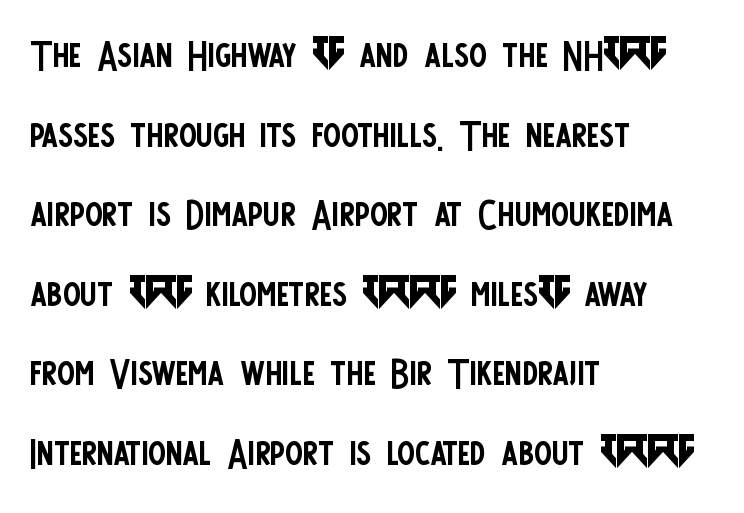
{"serif": "no", "italic": "no", "bold": "no", "weight": "regular", "width": "condensed", "stroke_contrast": "low", "x_height": "large", "monospaced": "no", "underline": "no", "align": "left", "line_spacing": "normal", "line_spacing_ratio": 1.53, "letter_spacing": "normal", "letter_spacing_em": 0.0, "glyph_px": 52}
